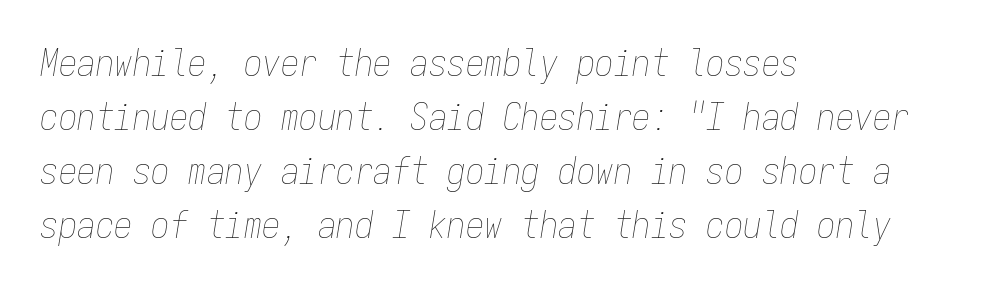
Spacing between characters is what you'd get straight out of the box. Caption: face not bold, strokes unweighted. Anything drawn beneath the words? Only blank space. One-word summary of the alignment: left. The designer left line spacing at the default.
